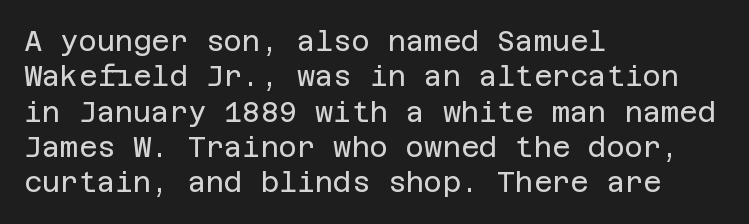
{"serif": "no", "italic": "no", "bold": "no", "weight": "regular", "width": "normal", "stroke_contrast": "low", "x_height": "large", "underline": "no", "align": "left", "line_spacing": "normal", "line_spacing_ratio": 1.26, "letter_spacing": "normal", "letter_spacing_em": 0.0, "glyph_px": 28}
